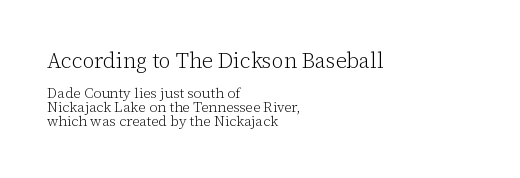
Q: Is the text bold? A: No.
Q: Is the text italic (slanted)? A: No, it is upright.
Q: Is the text underlined? A: No.
Q: How is the paragraph aligned? A: Left-aligned.
Q: Is the spacing between letters normal or unusually wide? A: Normal.
Q: Is the spacing between lines tight, normal or loose? A: Tight.
Q: Which block of text is set in a larger size, the first (top) or the second (bottom)? A: The first (top) one.
